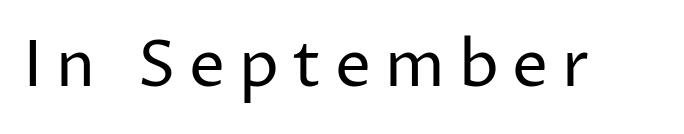
{"serif": "no", "italic": "no", "bold": "no", "weight": "regular", "width": "normal", "stroke_contrast": "low", "x_height": "medium", "monospaced": "no", "underline": "no", "letter_spacing": "wide", "letter_spacing_em": 0.21, "glyph_px": 64}
